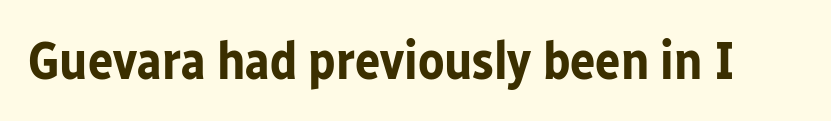
The image shows 53 px bold sans-serif type, upright; set normal letter spacing, not underlined; low stroke contrast and a medium x-height.
